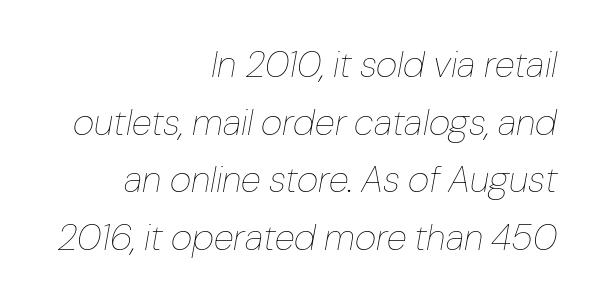
The image shows 37 px thin type, italic (leaning right); set right-aligned, normal line spacing (1.56x), normal letter spacing, not underlined; low stroke contrast and a medium x-height.
